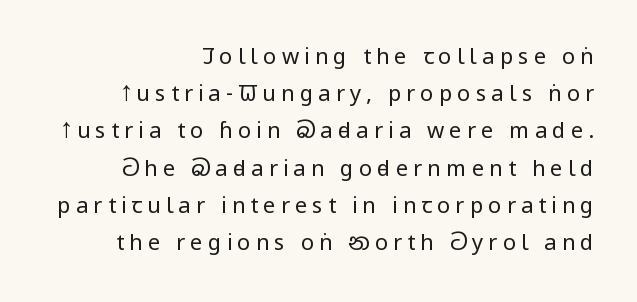
Nothing heavy about these letters — not bold at all. Rows of type keep a routine distance in the vertical direction. Ordinary non-slanted type is in use. Any mark beneath the type? The region is blank. Caption: expanded tracking, letters set apart.
